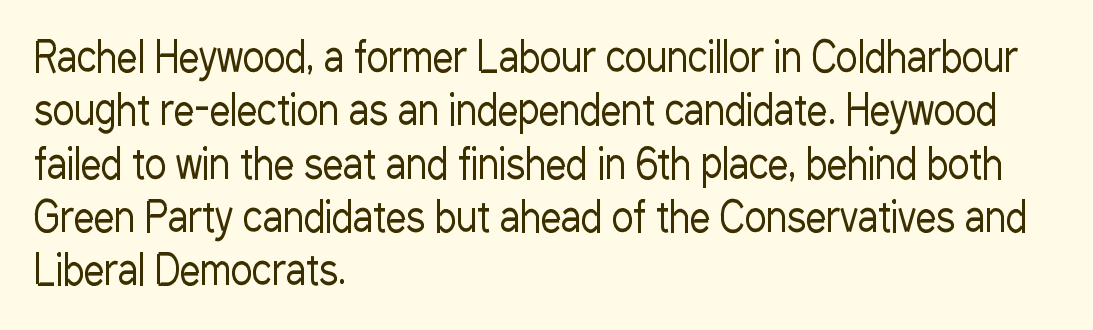
Q: Is the text bold? A: No.
Q: Is the text italic (slanted)? A: No, it is upright.
Q: Is the typeface a serif or a sans-serif typeface? A: Sans-serif.
Q: Is the text underlined? A: No.
Q: How is the paragraph aligned? A: Left-aligned.
Q: Is the spacing between letters normal or unusually wide? A: Normal.
Q: Is the spacing between lines tight, normal or loose? A: Normal.
Q: Width (condensed, normal, or wide)? A: Condensed.
Q: Stroke contrast? A: Low.
Q: x-height? A: Medium.
Q: Monospaced? A: No.
